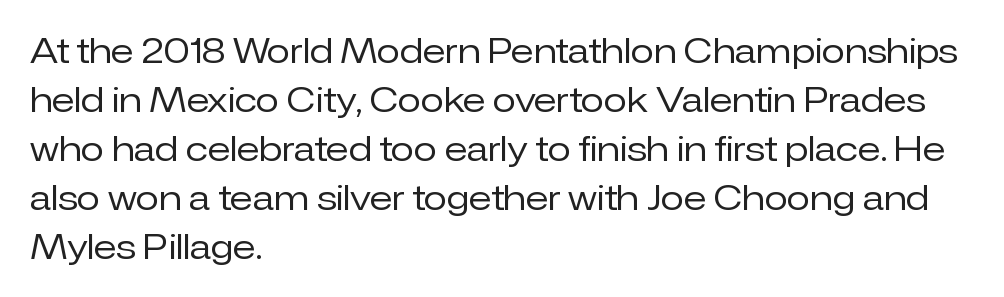
{"serif": "no", "italic": "no", "bold": "no", "weight": "regular", "width": "normal", "stroke_contrast": "low", "x_height": "medium", "monospaced": "no", "underline": "no", "align": "left", "line_spacing": "normal", "line_spacing_ratio": 1.44, "letter_spacing": "normal", "letter_spacing_em": 0.0, "glyph_px": 34}
